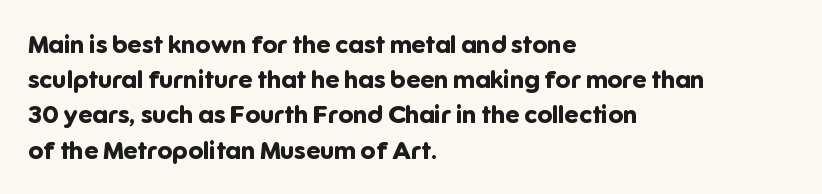
{"italic": "no", "bold": "yes", "underline": "no", "align": "left", "line_spacing": "normal", "line_spacing_ratio": 1.41, "letter_spacing": "normal", "letter_spacing_em": 0.0, "glyph_px": 25}
